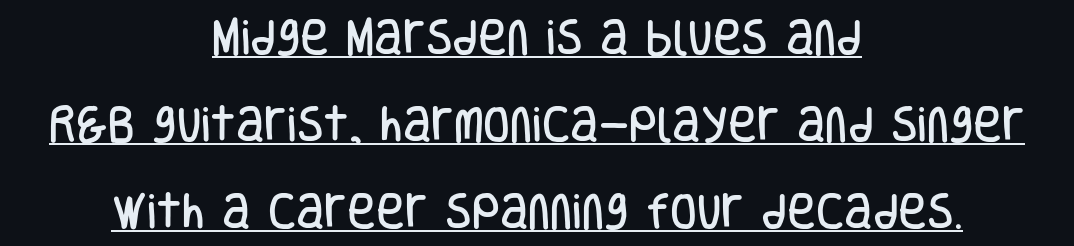
The image shows 39 px condensed sans-serif type, upright; set centered, loose line spacing (2.23x), normal letter spacing, underlined; low stroke contrast and a large x-height.
